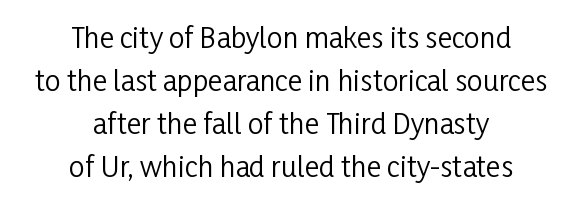
The image shows 28 px regular-weight, condensed sans-serif type, upright; set centered, normal line spacing (1.53x), normal letter spacing, not underlined; low stroke contrast and a medium x-height.
